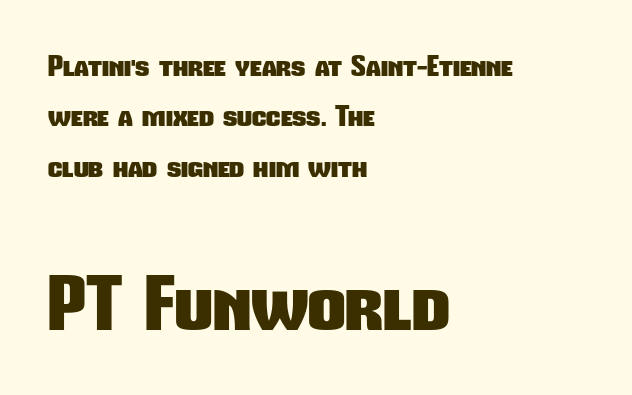
The image shows 73 px heavy, condensed sans-serif type; set left-aligned, line spacing 1.74x, normal letter spacing, not underlined; the second (bottom) block is 2.52x larger; low stroke contrast and a medium x-height.
